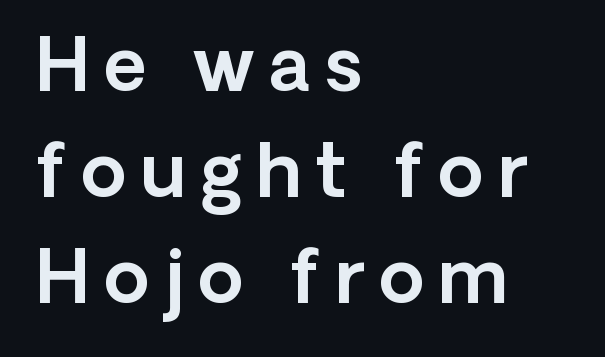
{"serif": "no", "italic": "no", "width": "normal", "x_height": "medium", "monospaced": "no", "underline": "no", "align": "left", "line_spacing": "normal", "line_spacing_ratio": 1.43, "glyph_px": 74}
